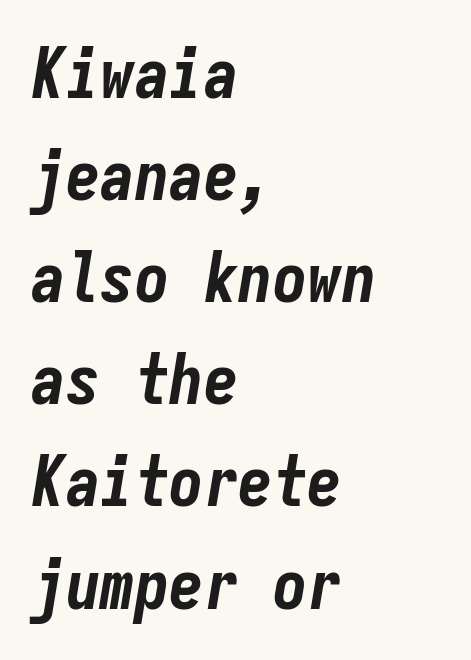
Observe the lean: these are italic letterforms. You'd pick this weight for a headline — it's a proper bold. The lines sit at an ordinary, default distance from one another. The letters march in equal steps, a hallmark of fixed-pitch type. Words appear dense and cohesive because spacing is normal. Underline: absent.
